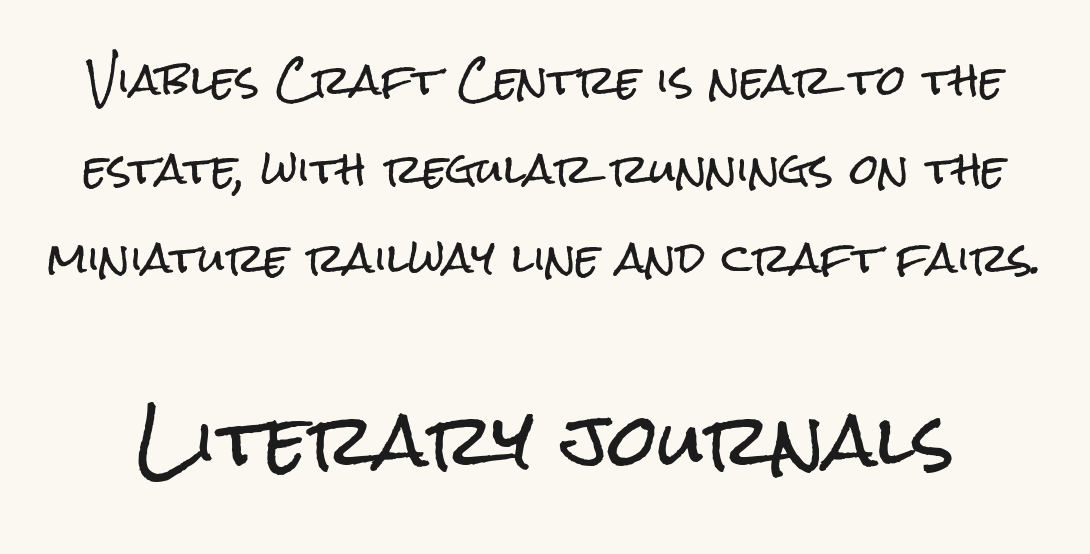
The image shows 71 px condensed sans-serif type, upright; set loose line spacing (2.17x), normal letter spacing, not underlined; the second (bottom) block is 1.73x larger; low stroke contrast and a medium x-height.
